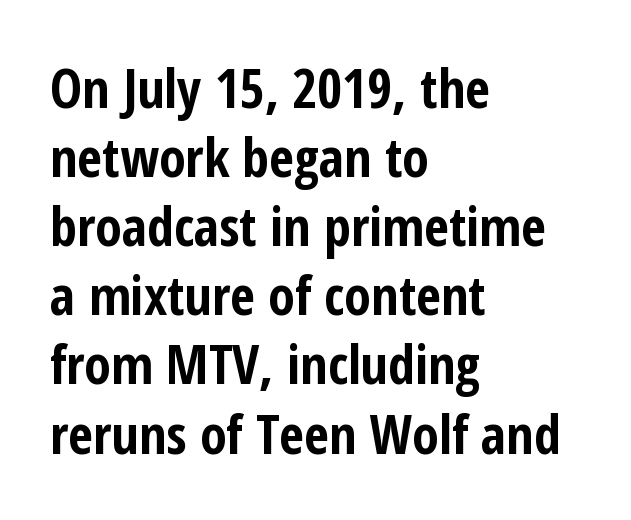
{"serif": "no", "italic": "no", "bold": "yes", "weight": "bold", "width": "condensed", "stroke_contrast": "low", "x_height": "medium", "monospaced": "no", "underline": "no", "align": "left", "line_spacing": "normal", "line_spacing_ratio": 1.28, "letter_spacing": "normal", "letter_spacing_em": 0.0, "glyph_px": 54}
